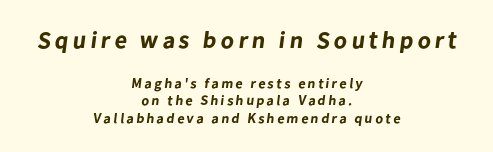
Q: Is the text bold? A: Yes.
Q: Is the text underlined? A: No.
Q: How is the paragraph aligned? A: Centered.
Q: Is the spacing between lines tight, normal or loose? A: Normal.
Q: Which block of text is set in a larger size, the first (top) or the second (bottom)? A: The first (top) one.
